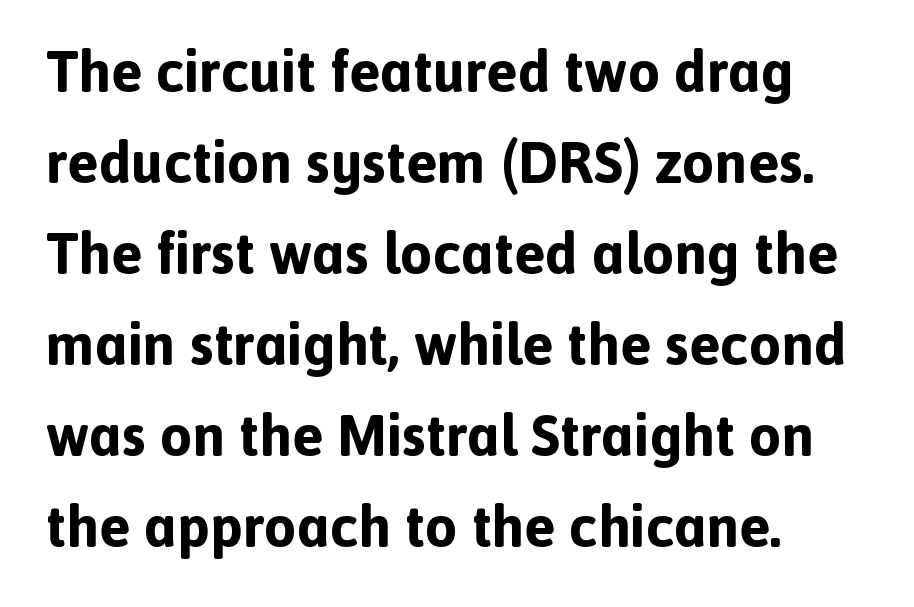
{"serif": "no", "italic": "no", "bold": "yes", "weight": "bold", "width": "normal", "x_height": "medium", "monospaced": "no", "underline": "no", "align": "left", "line_spacing": "normal", "line_spacing_ratio": 1.57, "letter_spacing": "normal", "letter_spacing_em": 0.0, "glyph_px": 58}
